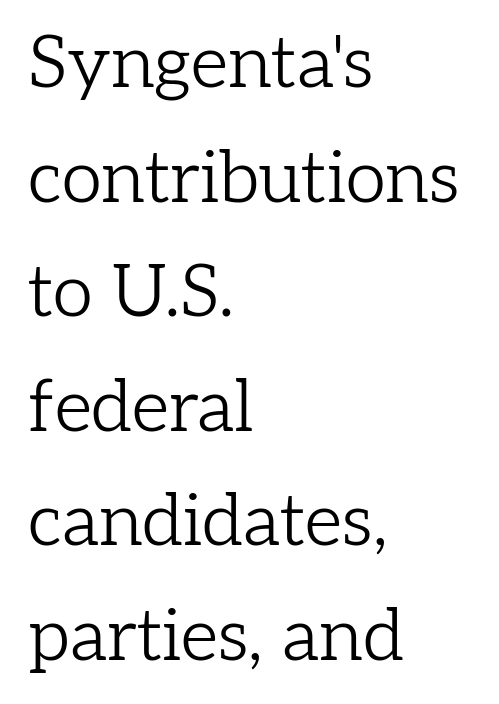
{"serif": "yes", "italic": "no", "bold": "no", "weight": "light", "width": "normal", "stroke_contrast": "low", "x_height": "medium", "monospaced": "no", "underline": "no", "align": "left", "line_spacing": "normal", "line_spacing_ratio": 1.57, "letter_spacing": "normal", "letter_spacing_em": 0.0, "glyph_px": 73}
